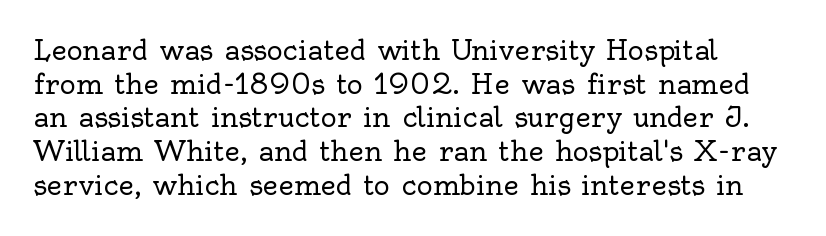
The image shows 27 px text type, upright; set normal line spacing (1.25x), normal letter spacing, not underlined.
